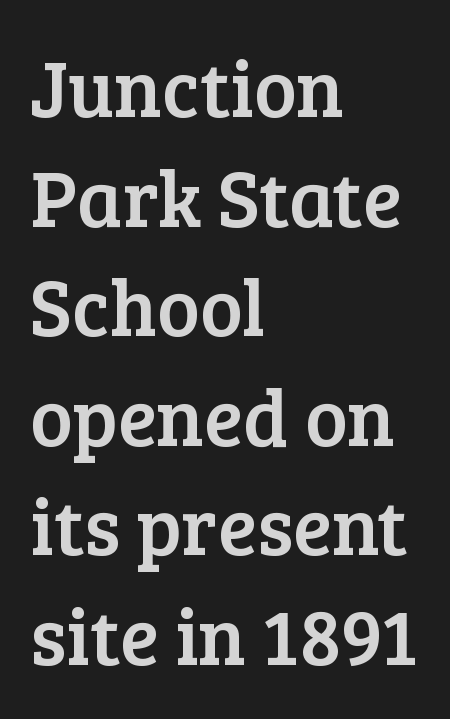
Line spacing here is normal. You can tell it's not italic because the verticals are truly vertical. Leftover space on each line is placed entirely after the last word. Lines of text with bare space underneath. Do the characters align in a grid? No, the font is proportional. Spacing between characters is what you'd get straight out of the box.
